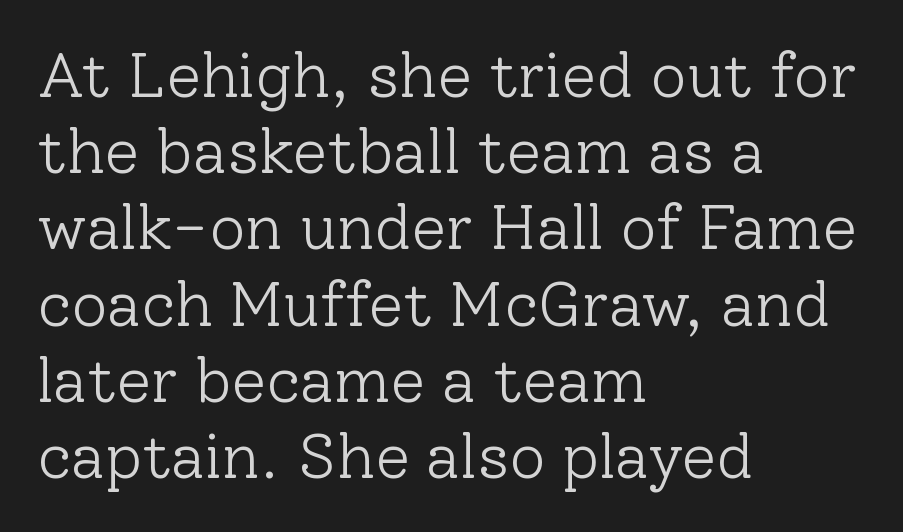
Each letter keeps its own natural width here, so spacing adapts to shape. Line beginnings align vertically; line endings do not. No extra tracking has been applied to these lines. The typeface chosen for these lines features serifs. No chunkiness to these letters — they're not bold.
